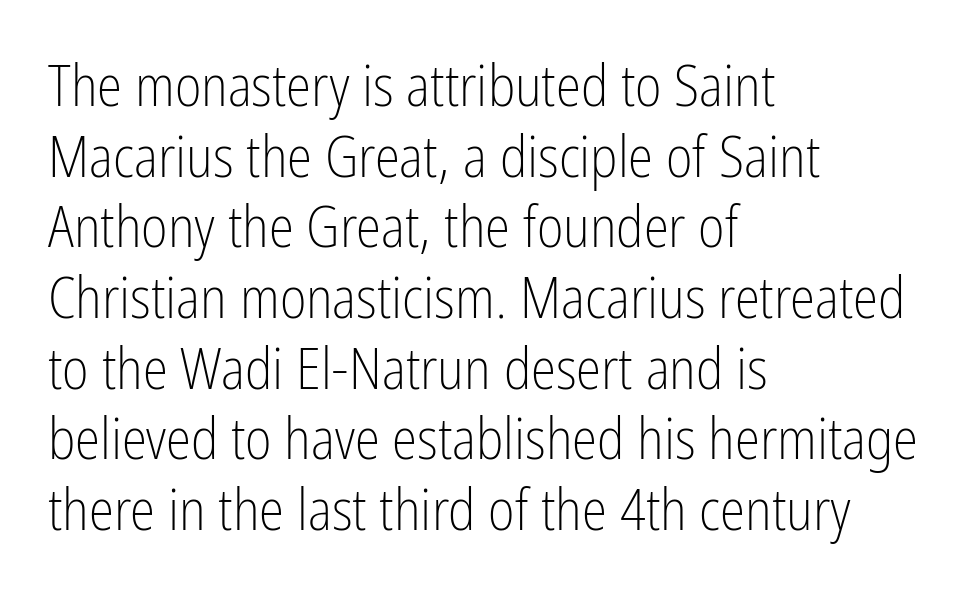
Q: Is the text bold? A: No.
Q: Is the text italic (slanted)? A: No, it is upright.
Q: Is the typeface a serif or a sans-serif typeface? A: Sans-serif.
Q: Is the text underlined? A: No.
Q: How is the paragraph aligned? A: Left-aligned.
Q: Is the spacing between letters normal or unusually wide? A: Normal.
Q: Width (condensed, normal, or wide)? A: Condensed.
Q: Stroke contrast? A: Low.
Q: x-height? A: Medium.
Q: Monospaced? A: No.
